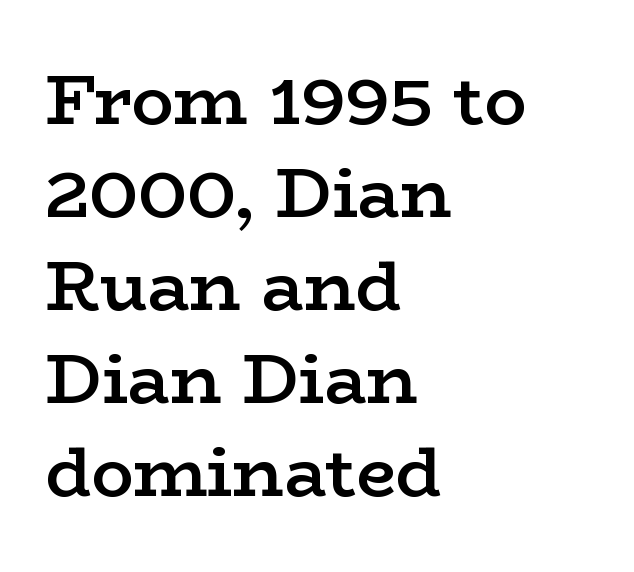
Note the varied advance widths — an 'i' is clearly narrower than an 'm'. The typesetting leans somewhat heavy: a semibold. The leading is moderate, giving the passage an even texture. Only glyphs here, with clear space below each row. Left-aligned paragraph, ragged on the right. Spacing between characters is what you'd get straight out of the box.
